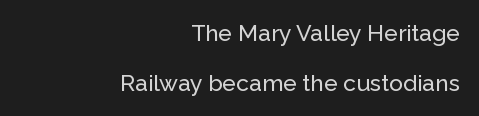
Q: Is the text italic (slanted)? A: No, it is upright.
Q: Is the text underlined? A: No.
Q: How is the paragraph aligned? A: Right-aligned.
Q: Is the spacing between letters normal or unusually wide? A: Normal.
Q: Is the spacing between lines tight, normal or loose? A: Loose.
